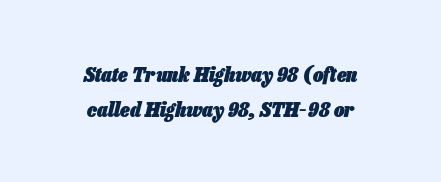
The image shows 21 px bold type, italic (leaning right); set centered, normal line spacing (1.67x), normal letter spacing, not underlined.
